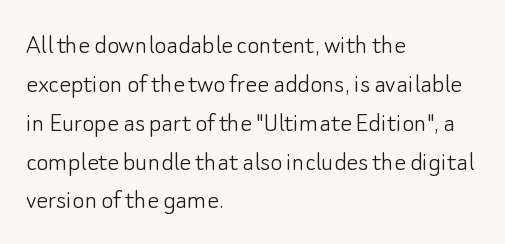
{"serif": "no", "italic": "no", "bold": "no", "weight": "light", "width": "normal", "stroke_contrast": "low", "x_height": "small", "monospaced": "no", "underline": "no", "align": "left", "line_spacing": "normal", "line_spacing_ratio": 1.34, "letter_spacing": "normal", "letter_spacing_em": 0.0, "glyph_px": 29}
